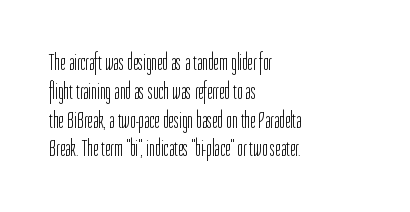
{"italic": "no", "bold": "no", "underline": "no", "align": "left", "line_spacing_ratio": 1.2, "letter_spacing": "normal", "letter_spacing_em": 0.0, "glyph_px": 24}
